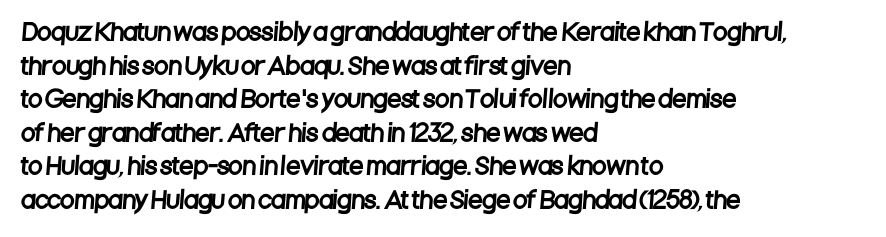
The image shows 23 px text type; set left-aligned, normal line spacing (1.46x), normal letter spacing, not underlined.
